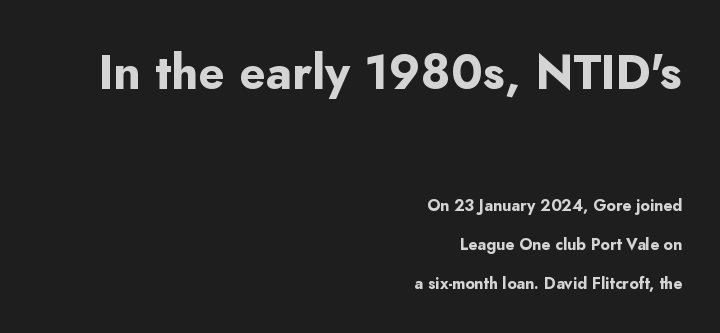
Q: Is the text bold? A: Yes.
Q: Is the text italic (slanted)? A: No, it is upright.
Q: Is the typeface a serif or a sans-serif typeface? A: Sans-serif.
Q: Is the text underlined? A: No.
Q: How is the paragraph aligned? A: Right-aligned.
Q: Is the spacing between letters normal or unusually wide? A: Normal.
Q: Is the spacing between lines tight, normal or loose? A: Loose.
Q: Which block of text is set in a larger size, the first (top) or the second (bottom)? A: The first (top) one.
Q: Width (condensed, normal, or wide)? A: Normal.
Q: Stroke contrast? A: Low.
Q: x-height? A: Small.
Q: Monospaced? A: No.
